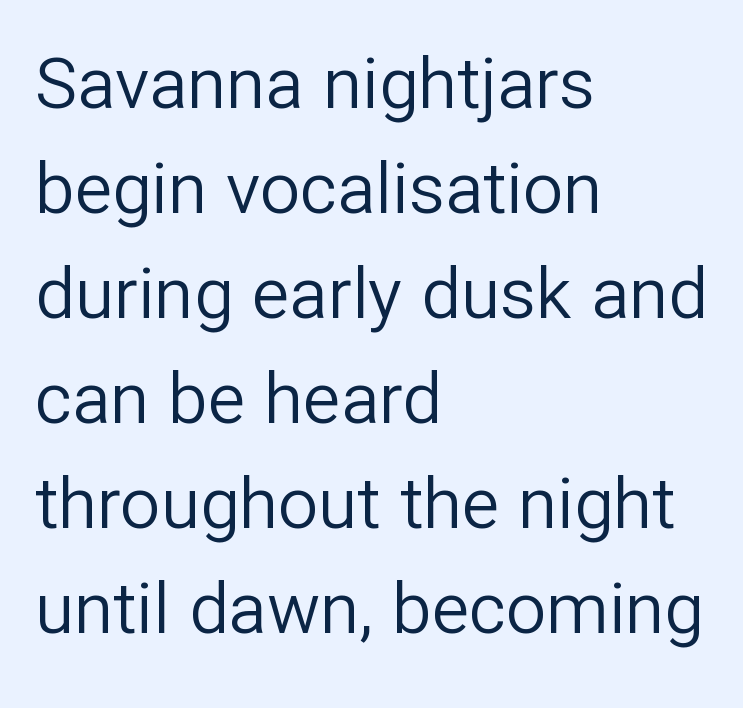
The lines sit at an ordinary, default distance from one another. Spacing verdict: proportional, widths tailored to each character. Posture: upright roman. Descenders are the only things crossing below the line. Layout note: lines flush left.
